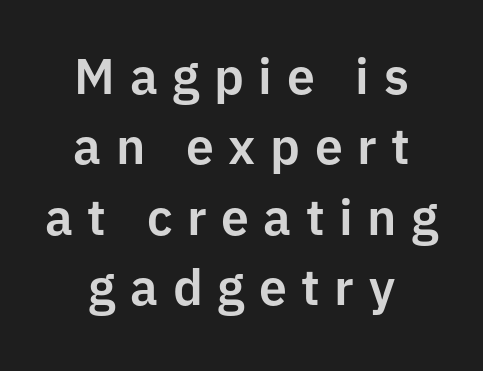
Does the leading feel generous? No, just average. Caption: multi-line text, centered on the measure. Honestly, the letter spacing is so wide it's the main thing you notice. Unlike italic type, these characters show no tilt at all.
